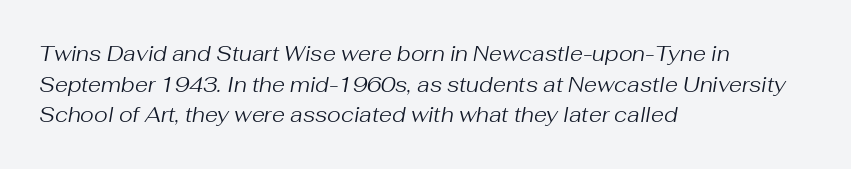
{"italic": "yes", "lean": "right", "slant_degrees": 10, "bold": "no", "underline": "no", "align": "left", "line_spacing": "normal", "line_spacing_ratio": 1.46, "letter_spacing": "normal", "letter_spacing_em": 0.0, "glyph_px": 21}
